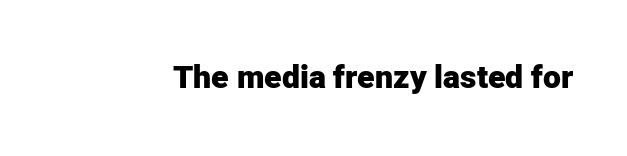
The image shows 32 px heavy sans-serif type, upright; set normal letter spacing, not underlined; low stroke contrast and a medium x-height.
